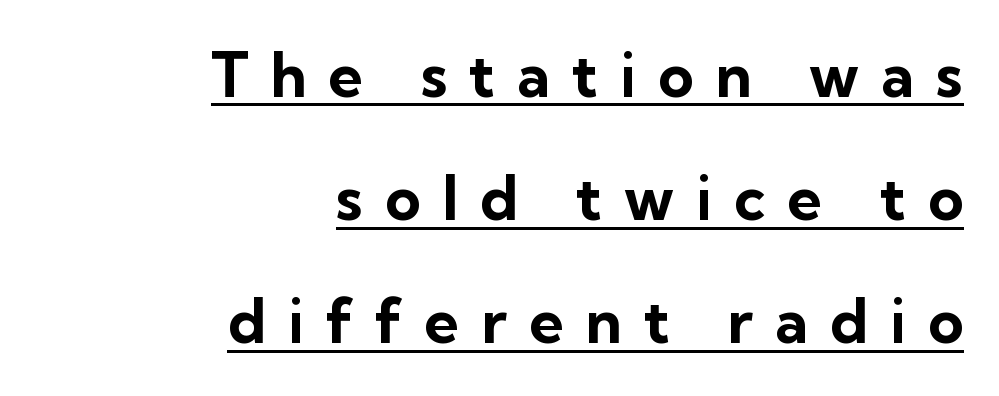
Q: Is the text bold? A: Yes.
Q: Is the text italic (slanted)? A: No, it is upright.
Q: Is the typeface a serif or a sans-serif typeface? A: Sans-serif.
Q: Is the text underlined? A: Yes.
Q: How is the paragraph aligned? A: Right-aligned.
Q: Is the spacing between letters normal or unusually wide? A: Unusually wide.
Q: Is the spacing between lines tight, normal or loose? A: Loose.
Q: Width (condensed, normal, or wide)? A: Normal.
Q: Stroke contrast? A: Low.
Q: x-height? A: Medium.
Q: Monospaced? A: No.
